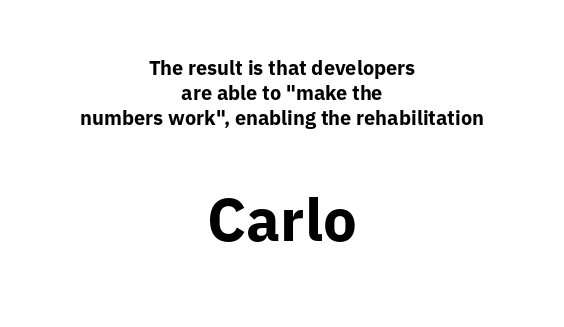
Is this a sans? Yes — the strokes have no serifs. Two sizes are in play, and the larger belongs to the second block. Visually the block forms a symmetrical silhouette, jagged on both flanks. This sample uses an upright cut, with every glyph sitting square on the baseline.
